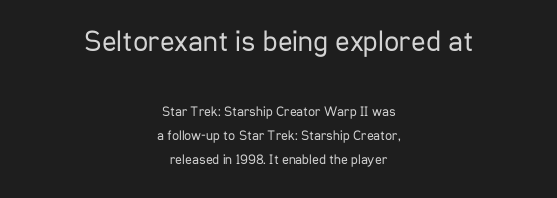
{"serif": "no", "italic": "no", "bold": "no", "weight": "regular", "width": "condensed", "stroke_contrast": "low", "x_height": "medium", "monospaced": "no", "underline": "no", "align": "center", "line_spacing_ratio": 1.73, "letter_spacing": "normal", "letter_spacing_em": 0.0, "larger_block": "first", "size_ratio": 2.14, "glyph_px": 30}
